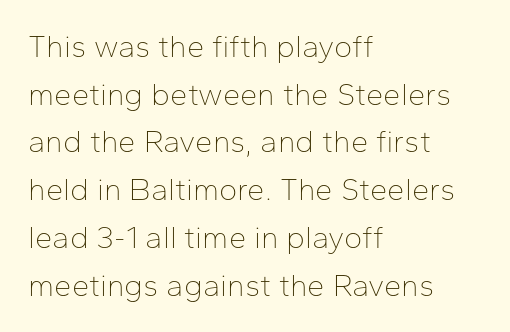
Q: Is the text bold? A: No.
Q: Is the text italic (slanted)? A: No, it is upright.
Q: Is the typeface a serif or a sans-serif typeface? A: Sans-serif.
Q: Is the text underlined? A: No.
Q: How is the paragraph aligned? A: Left-aligned.
Q: Is the spacing between letters normal or unusually wide? A: Normal.
Q: Is the spacing between lines tight, normal or loose? A: Normal.
Q: Width (condensed, normal, or wide)? A: Normal.
Q: Stroke contrast? A: Low.
Q: x-height? A: Medium.
Q: Monospaced? A: No.
